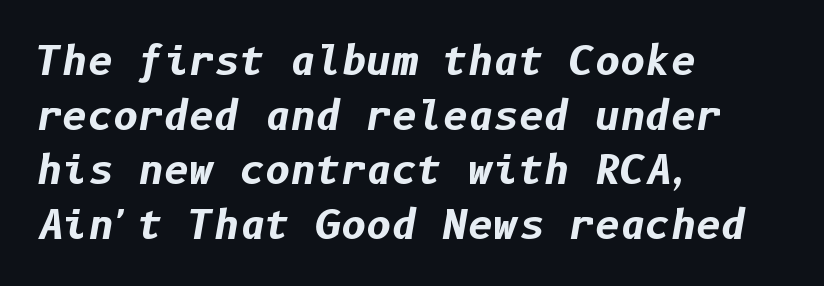
The image shows 39 px bold type, italic (leaning right); set left-aligned, normal line spacing (1.4x), normal letter spacing, not underlined; low stroke contrast and a medium x-height.
